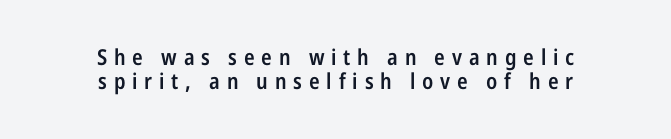
{"italic": "no", "bold": "semi", "underline": "no", "align": "center", "line_spacing": "tight", "line_spacing_ratio": 1.1, "letter_spacing": "wide", "letter_spacing_em": 0.31, "glyph_px": 22}
